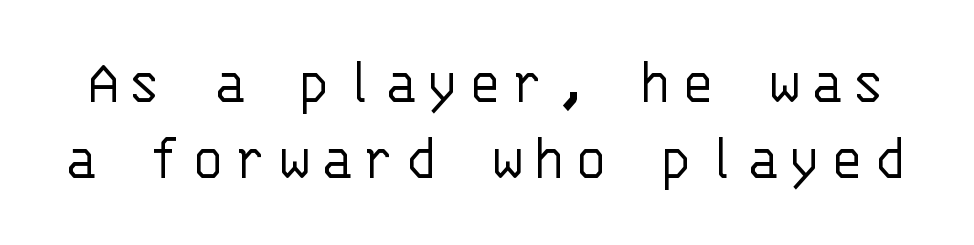
Q: Is the text bold? A: No.
Q: Is the text italic (slanted)? A: No, it is upright.
Q: Is the typeface a serif or a sans-serif typeface? A: Sans-serif.
Q: Is the text underlined? A: No.
Q: Is the spacing between lines tight, normal or loose? A: Tight.
Q: Width (condensed, normal, or wide)? A: Normal.
Q: Stroke contrast? A: Low.
Q: x-height? A: Large.
Q: Monospaced? A: Yes.
